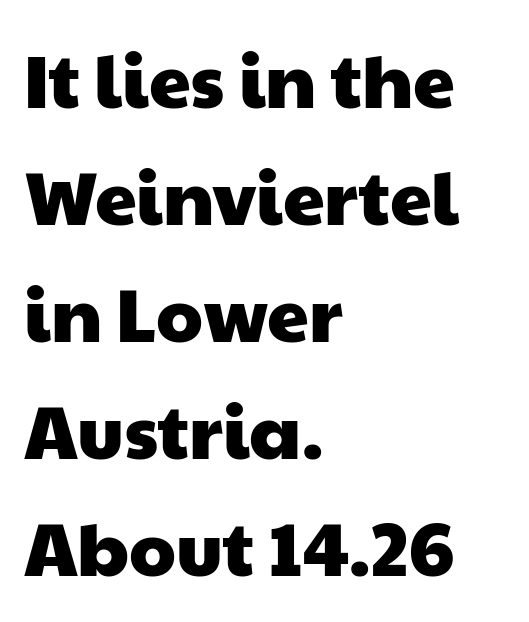
Leftover space on each line is placed entirely after the last word. The letters advance in unequal steps, a hallmark of proportional type. Spacing between characters is what you'd get straight out of the box. Examine the stroke ends and you'll find no serifs. Is there much room between lines? A standard amount, neither cramped nor airy.
